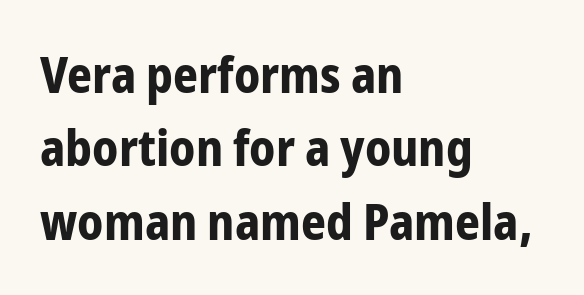
{"serif": "no", "italic": "no", "bold": "yes", "weight": "bold", "width": "condensed", "stroke_contrast": "low", "x_height": "medium", "monospaced": "no", "underline": "no", "align": "left", "line_spacing": "normal", "line_spacing_ratio": 1.5, "letter_spacing": "normal", "letter_spacing_em": 0.0, "glyph_px": 49}
